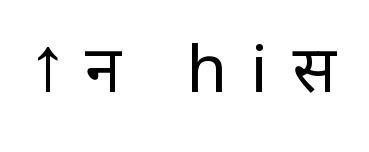
The image shows 65 px regular-weight sans-serif type, upright; set unusually wide letter spacing (+0.37 em), not underlined; low stroke contrast and a medium x-height.
